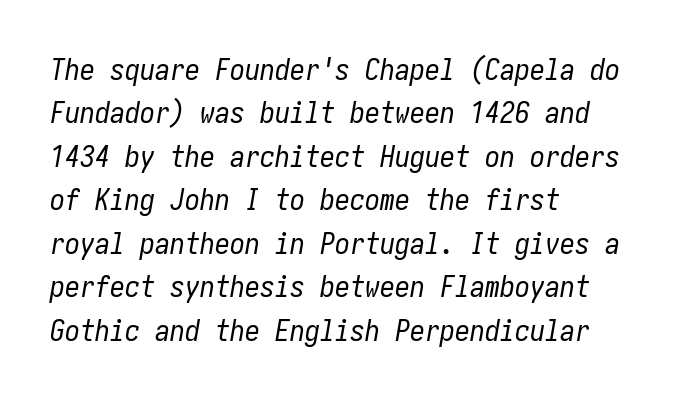
{"italic": "yes", "lean": "right", "slant_degrees": 10, "bold": "no", "weight": "regular", "width": "condensed", "stroke_contrast": "low", "x_height": "medium", "underline": "no", "align": "left", "line_spacing": "normal", "line_spacing_ratio": 1.45, "letter_spacing": "normal", "letter_spacing_em": 0.0, "glyph_px": 30}
